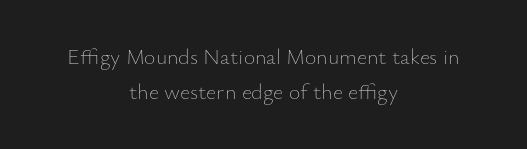
Q: Is the text bold? A: No.
Q: Is the text italic (slanted)? A: No, it is upright.
Q: Is the text underlined? A: No.
Q: How is the paragraph aligned? A: Centered.
Q: Is the spacing between letters normal or unusually wide? A: Normal.
Q: Is the spacing between lines tight, normal or loose? A: Normal.
